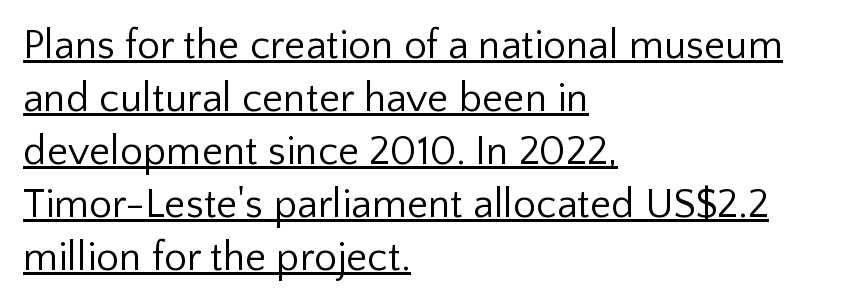
The image shows 41 px regular-weight sans-serif type, upright; set left-aligned, normal line spacing (1.29x), normal letter spacing, underlined; low stroke contrast and a medium x-height.
